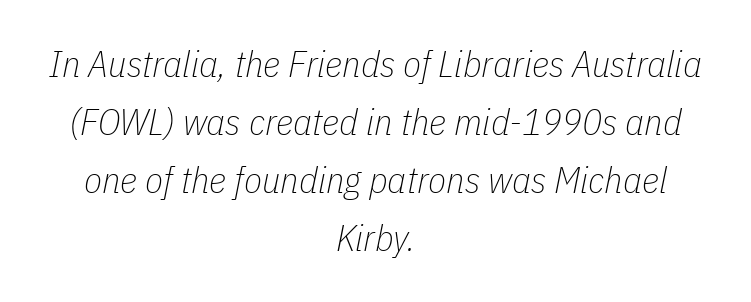
Check under the words: just untouched page. The specimen reads as italic at a glance. Character widths vary here, with narrow letters taking less room than wide ones. The passage shown has conventional tracking throughout. Interline gaps are of average width in this sample. Stroke mass is kept to a normal reading level or below.
